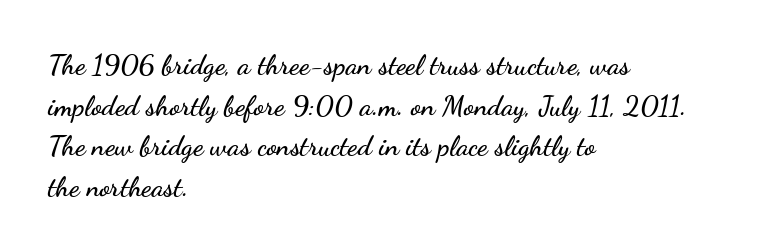
Beneath every word, the page is bare. Compared with a centered layout, this one pins lines to the left instead. Is this a fixed-width face? No — the glyphs have proportional, varying widths. The type family on display is of the sans-serif kind. The passage shown stacks its lines at a standard gap.
